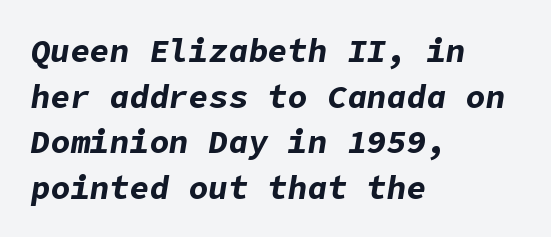
The image shows 33 px bold type, italic (leaning right); set left-aligned, normal line spacing (1.38x), normal letter spacing, not underlined; low stroke contrast and a medium x-height.
